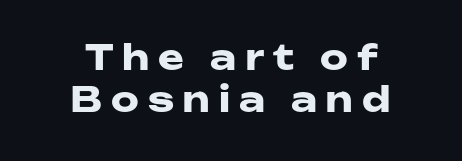
The image shows 35 px heavy, wide sans-serif type, upright; set centered, line spacing 1.2x, unusually wide letter spacing (+0.25 em), not underlined; low stroke contrast and a medium x-height.
